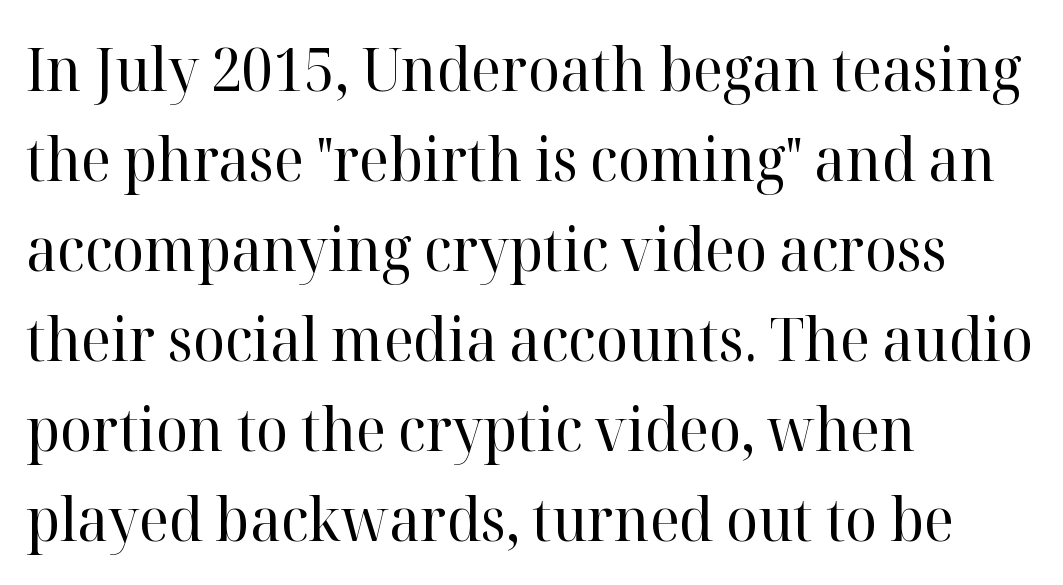
The image shows 60 px regular-weight serif type, upright; set left-aligned, normal line spacing (1.5x), normal letter spacing, not underlined; high stroke contrast and a medium x-height.
